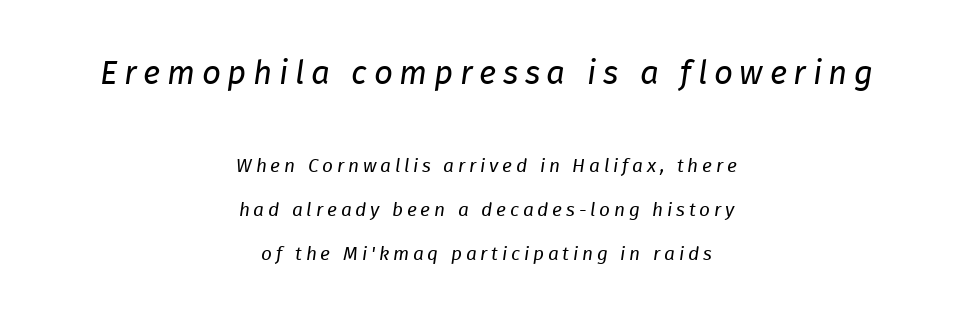
{"italic": "yes", "lean": "right", "slant_degrees": 8, "bold": "no", "weight": "regular", "width": "normal", "stroke_contrast": "low", "x_height": "medium", "monospaced": "no", "underline": "no", "align": "center", "line_spacing": "loose", "line_spacing_ratio": 2.32, "letter_spacing": "wide", "letter_spacing_em": 0.2, "larger_block": "first", "size_ratio": 1.74, "glyph_px": 33}
